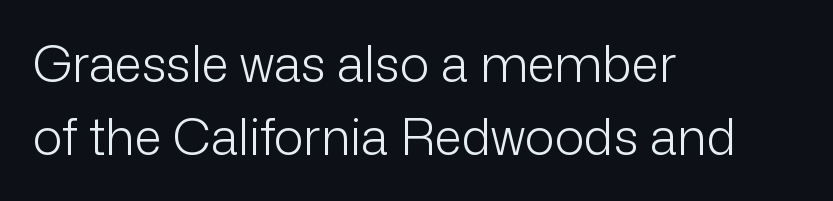
Q: Is the text bold? A: No.
Q: Is the text italic (slanted)? A: No, it is upright.
Q: Is the typeface a serif or a sans-serif typeface? A: Sans-serif.
Q: Is the text underlined? A: No.
Q: How is the paragraph aligned? A: Left-aligned.
Q: Is the spacing between letters normal or unusually wide? A: Normal.
Q: Is the spacing between lines tight, normal or loose? A: Normal.
Q: Width (condensed, normal, or wide)? A: Normal.
Q: Stroke contrast? A: Low.
Q: x-height? A: Medium.
Q: Monospaced? A: No.
